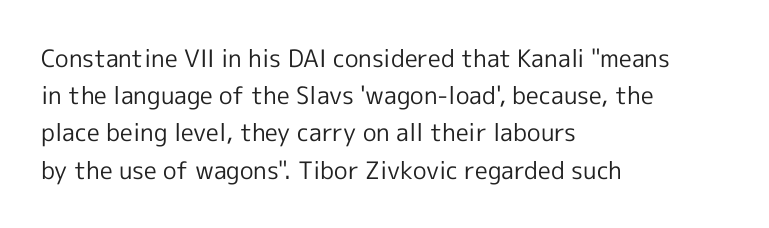
{"italic": "no", "bold": "no", "underline": "no", "align": "left", "line_spacing": "normal", "line_spacing_ratio": 1.55, "letter_spacing": "normal", "letter_spacing_em": 0.0, "glyph_px": 24}
